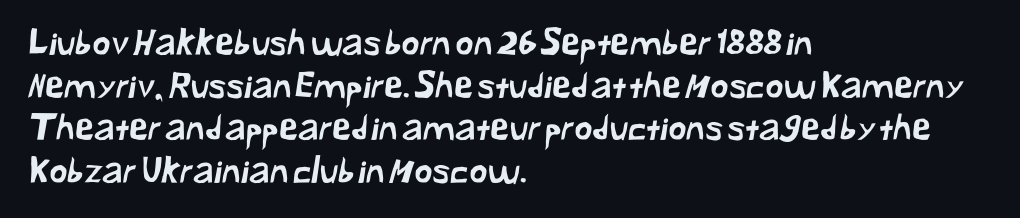
{"serif": "no", "width": "normal", "stroke_contrast": "low", "x_height": "medium", "monospaced": "no", "underline": "no", "align": "left", "line_spacing_ratio": 1.22, "letter_spacing": "normal", "letter_spacing_em": 0.0, "glyph_px": 35}
